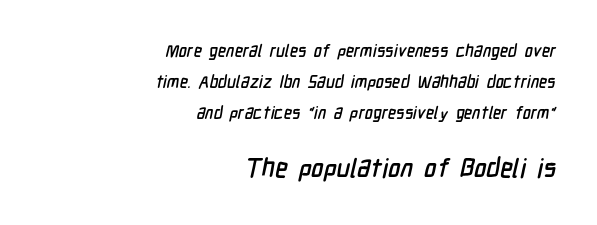
{"underline": "no", "align": "right", "line_spacing_ratio": 1.81, "letter_spacing": "normal", "letter_spacing_em": 0.0, "larger_block": "second", "size_ratio": 1.53, "glyph_px": 26}
